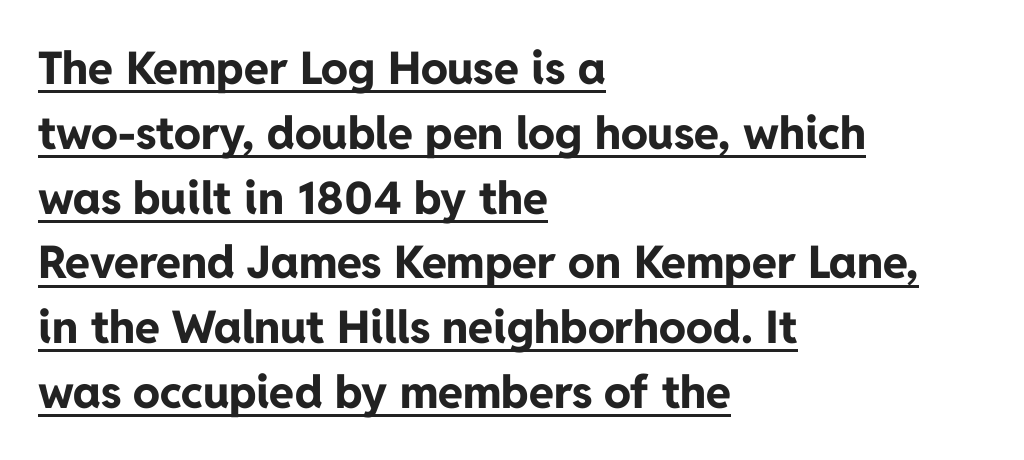
Q: Is the text bold? A: Yes.
Q: Is the text italic (slanted)? A: No, it is upright.
Q: Is the typeface a serif or a sans-serif typeface? A: Sans-serif.
Q: Is the text underlined? A: Yes.
Q: How is the paragraph aligned? A: Left-aligned.
Q: Is the spacing between letters normal or unusually wide? A: Normal.
Q: Is the spacing between lines tight, normal or loose? A: Normal.
Q: Width (condensed, normal, or wide)? A: Normal.
Q: Stroke contrast? A: Low.
Q: x-height? A: Medium.
Q: Monospaced? A: No.
